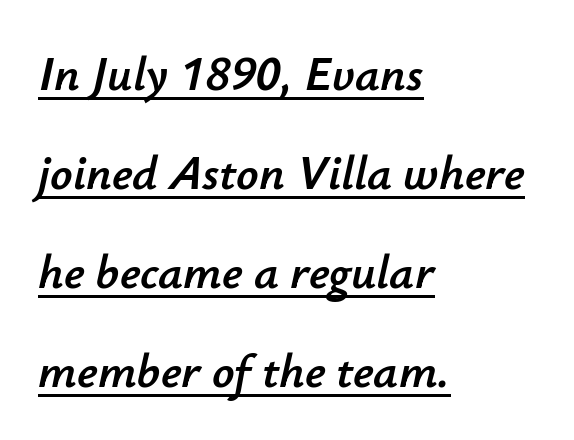
{"italic": "yes", "lean": "right", "slant_degrees": 12, "width": "normal", "stroke_contrast": "low", "x_height": "small", "monospaced": "no", "underline": "yes", "align": "left", "line_spacing": "loose", "line_spacing_ratio": 2.02, "letter_spacing": "normal", "letter_spacing_em": 0.0, "glyph_px": 49}
